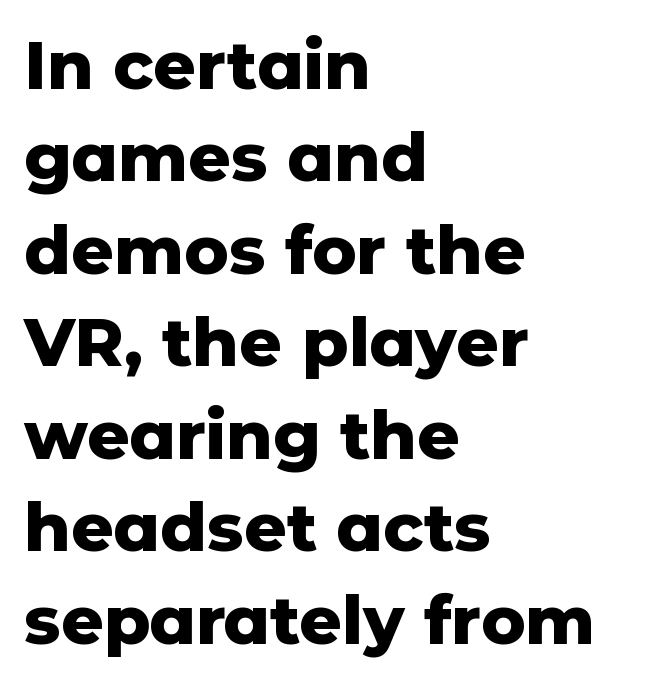
The image shows 67 px heavy sans-serif type, upright; set left-aligned, normal line spacing (1.38x), normal letter spacing, not underlined; low stroke contrast and a medium x-height.
